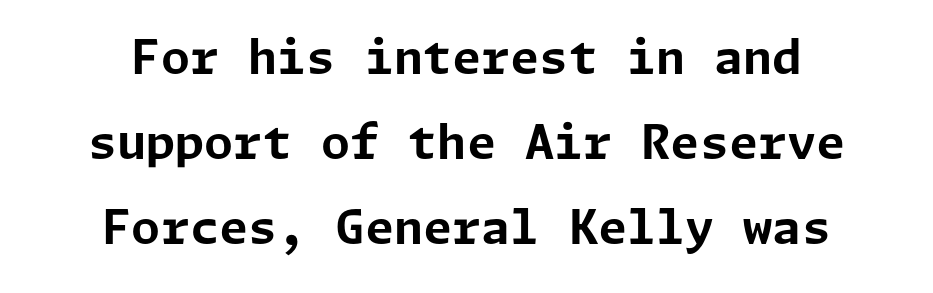
{"serif": "no", "italic": "no", "bold": "yes", "weight": "bold", "width": "normal", "stroke_contrast": "low", "x_height": "medium", "underline": "no", "align": "center", "line_spacing_ratio": 1.81, "letter_spacing": "normal", "letter_spacing_em": 0.0, "glyph_px": 47}
